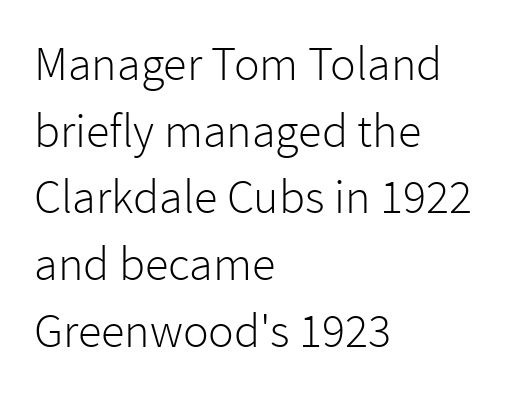
Q: Is the text bold? A: No.
Q: Is the text italic (slanted)? A: No, it is upright.
Q: Is the typeface a serif or a sans-serif typeface? A: Sans-serif.
Q: Is the text underlined? A: No.
Q: How is the paragraph aligned? A: Left-aligned.
Q: Is the spacing between letters normal or unusually wide? A: Normal.
Q: Is the spacing between lines tight, normal or loose? A: Normal.
Q: Width (condensed, normal, or wide)? A: Normal.
Q: Stroke contrast? A: Low.
Q: x-height? A: Medium.
Q: Monospaced? A: No.
